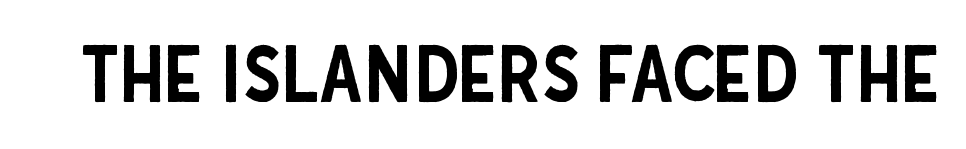
The image shows 78 px condensed sans-serif type, upright; set normal letter spacing, not underlined; low stroke contrast and a large x-height.
